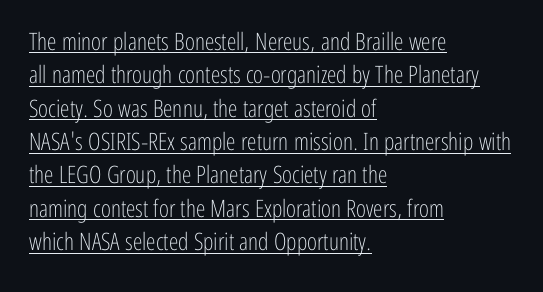
The image shows 24 px text type, upright; set left-aligned, normal line spacing (1.39x), normal letter spacing, underlined.
